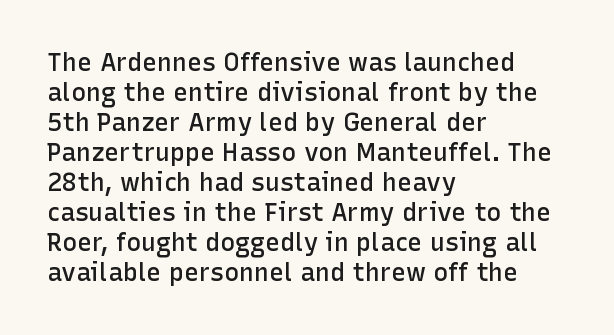
{"italic": "no", "bold": "semi", "underline": "no", "align": "left", "line_spacing_ratio": 1.2, "letter_spacing": "normal", "letter_spacing_em": 0.0, "glyph_px": 25}
